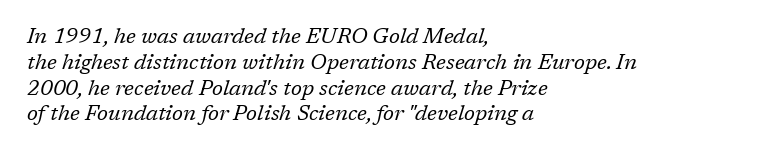
Characters are canted at an angle relative to the baseline's perpendicular. Each row of text sits above clean, open space. Weight: not bold — regular or lighter. Look at the tracking — it's just the regular setting, nothing added.
